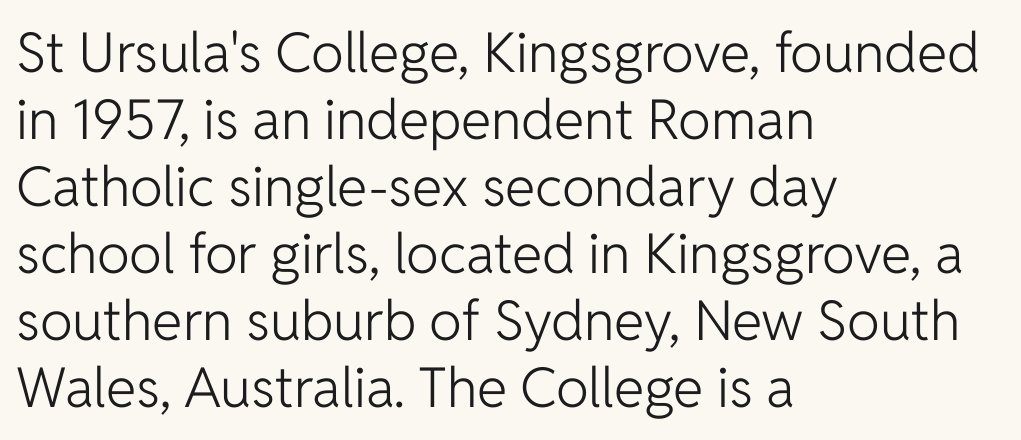
{"serif": "no", "italic": "no", "bold": "no", "weight": "light", "width": "normal", "stroke_contrast": "low", "x_height": "medium", "monospaced": "no", "underline": "no", "align": "left", "line_spacing_ratio": 1.22, "letter_spacing": "normal", "letter_spacing_em": 0.0, "glyph_px": 55}
